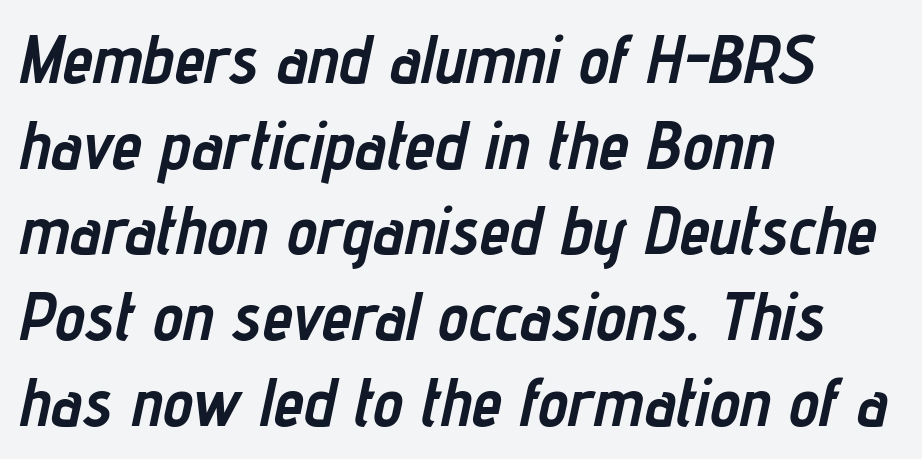
The image shows 68 px semibold, condensed type, italic (leaning right); set left-aligned, normal line spacing (1.26x), normal letter spacing, not underlined; low stroke contrast and a medium x-height.
